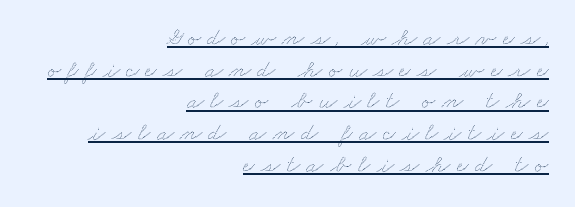
Q: Is the text underlined? A: Yes.
Q: How is the paragraph aligned? A: Right-aligned.
Q: Is the spacing between letters normal or unusually wide? A: Unusually wide.
Q: Is the spacing between lines tight, normal or loose? A: Normal.
